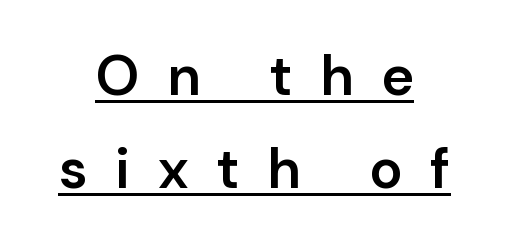
The image shows 56 px semibold sans-serif type, upright; set centered, normal line spacing (1.66x), unusually wide letter spacing (+0.49 em), underlined; low stroke contrast and a medium x-height.
